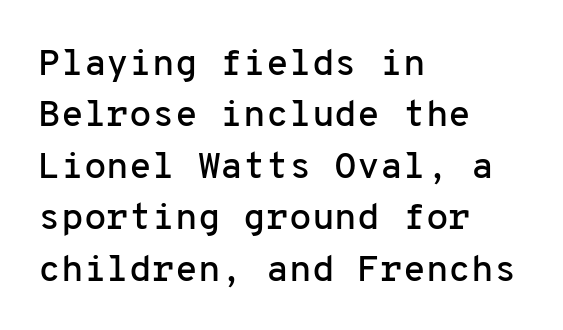
Tracking value appears to be zero — textbook default spacing. This is the regular roman posture of the typeface. The characters display no serif detailing; their extremities are plain. This sample keeps an unexceptional amount of space between lines. Which margin do the lines hug? The left one — the right edge is uneven.
